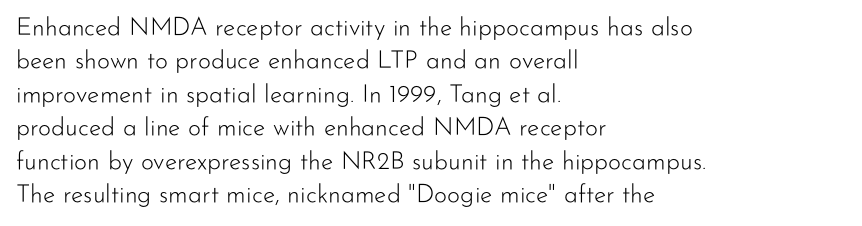
Notice how the stems are strictly vertical — no italics here. Clear beneath every line of the passage. Compared with typical paragraphs, the rows here are spaced about the same. The letters look calm and open, with moderate or lighter stems. Spacing between characters is what you'd get straight out of the box.
